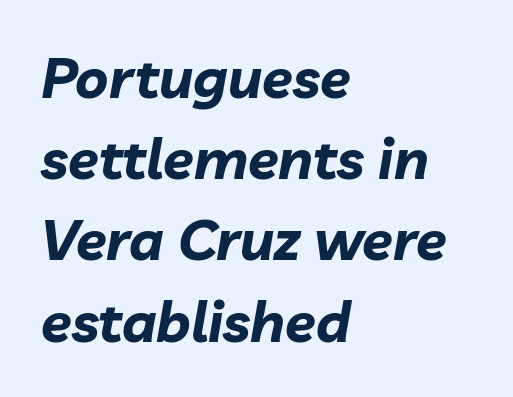
The image shows 56 px bold type, italic (leaning right); set left-aligned, normal line spacing (1.45x), normal letter spacing, not underlined; low stroke contrast and a medium x-height.
